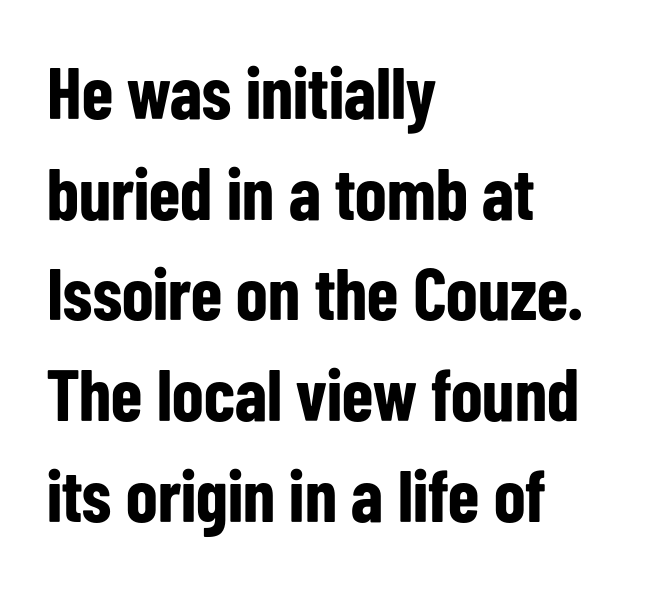
{"serif": "no", "italic": "no", "bold": "yes", "weight": "bold", "width": "condensed", "stroke_contrast": "low", "x_height": "medium", "monospaced": "no", "underline": "no", "align": "left", "line_spacing": "normal", "line_spacing_ratio": 1.38, "letter_spacing": "normal", "letter_spacing_em": 0.0, "glyph_px": 73}
